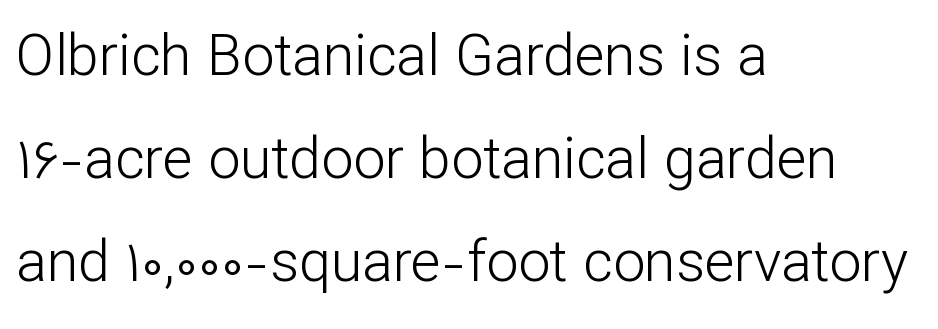
Check where the strokes stop: nothing finishes them off — pure sans. Rendered with straight, roman letterforms. Beneath every word, the page is bare. Left-aligned paragraph, ragged on the right. The horizontal fit of the characters is conventional and even. Varying glyph widths throughout — classic text-font behaviour.
